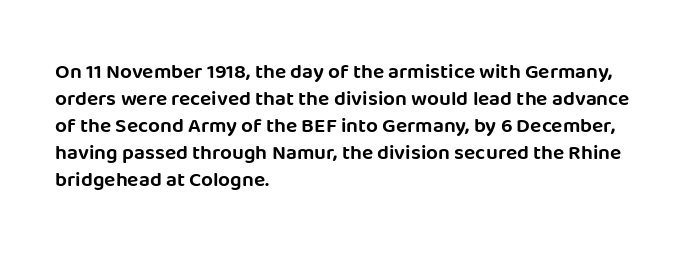
The letters stand straight up with perfectly vertical stems. Tracking here is standard; glyphs follow each other at the usual distance. Whoever set this chose a conventional vertical rhythm. The paragraph has a hard left edge and a soft right edge. Has an underline been added? It has not.
